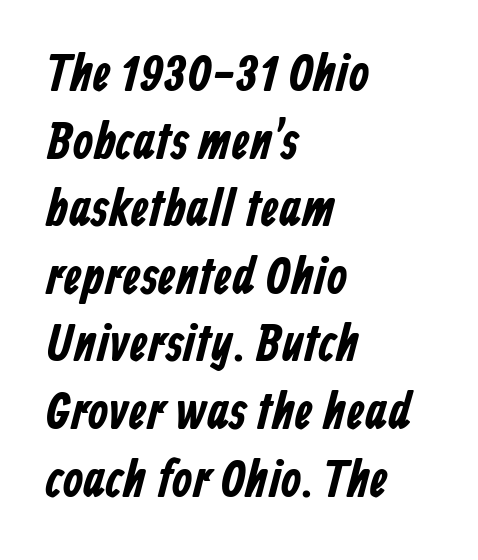
The image shows 52 px condensed sans-serif type; set left-aligned, normal line spacing (1.3x), normal letter spacing, not underlined; low stroke contrast and a medium x-height.
